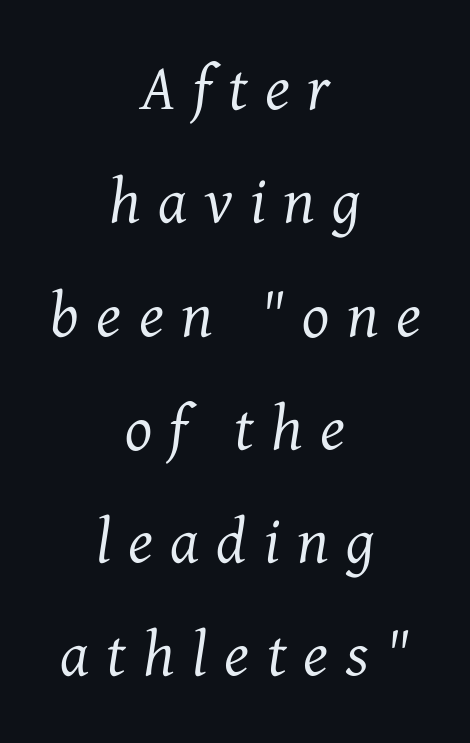
{"serif": "yes", "italic": "yes", "lean": "right", "slant_degrees": 7, "bold": "no", "weight": "regular", "width": "normal", "stroke_contrast": "medium", "x_height": "medium", "monospaced": "no", "underline": "no", "align": "center", "line_spacing_ratio": 1.77, "letter_spacing": "wide", "letter_spacing_em": 0.27, "glyph_px": 64}
